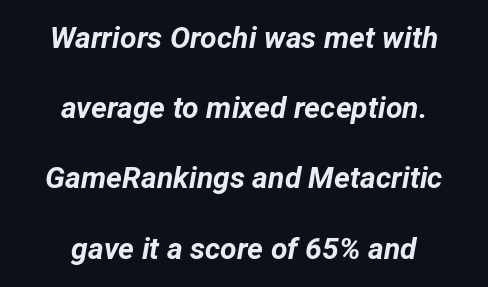
Plenty of ink on the page — the face is bold. This sample has the flowing, uneven cadence of proportional lettering. This sample is center-justified, so both line endings float freely. The block of text is sparse from top to bottom, with ample space between rows.
